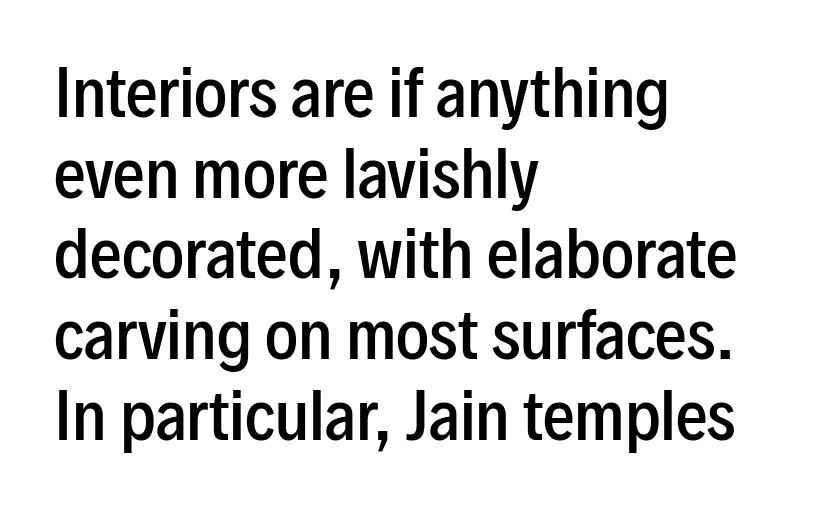
{"serif": "no", "italic": "no", "bold": "semi", "weight": "semibold", "width": "condensed", "stroke_contrast": "low", "x_height": "medium", "monospaced": "no", "underline": "no", "align": "left", "line_spacing": "normal", "line_spacing_ratio": 1.28, "letter_spacing": "normal", "letter_spacing_em": 0.0, "glyph_px": 63}
